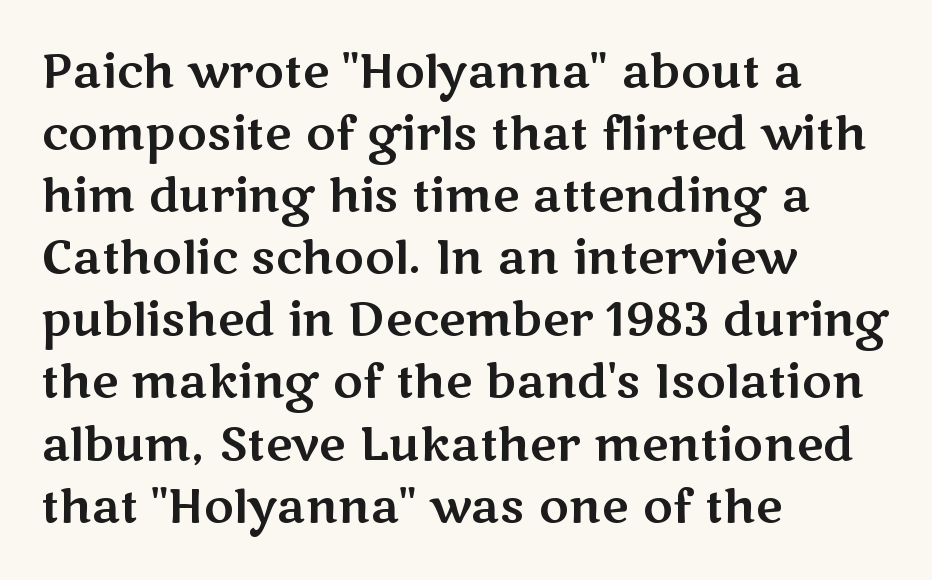
Q: Is the text italic (slanted)? A: No, it is upright.
Q: Is the typeface a serif or a sans-serif typeface? A: Sans-serif.
Q: Is the text underlined? A: No.
Q: How is the paragraph aligned? A: Left-aligned.
Q: Is the spacing between letters normal or unusually wide? A: Normal.
Q: Is the spacing between lines tight, normal or loose? A: Normal.
Q: Width (condensed, normal, or wide)? A: Wide.
Q: Stroke contrast? A: Medium.
Q: x-height? A: Medium.
Q: Monospaced? A: No.
